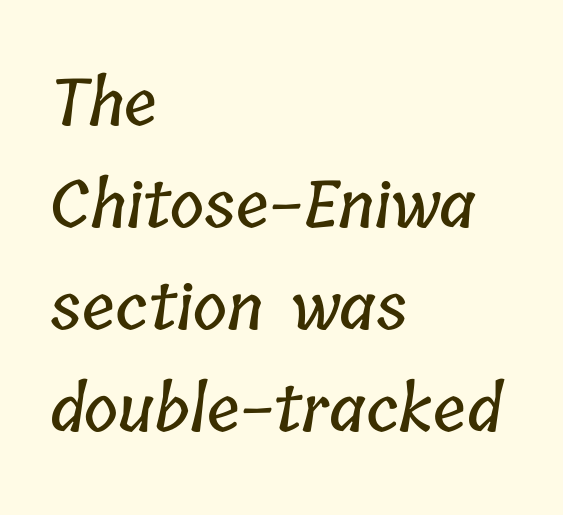
The image shows 65 px condensed type; set left-aligned, normal line spacing (1.57x), normal letter spacing, not underlined; low stroke contrast and a medium x-height.
